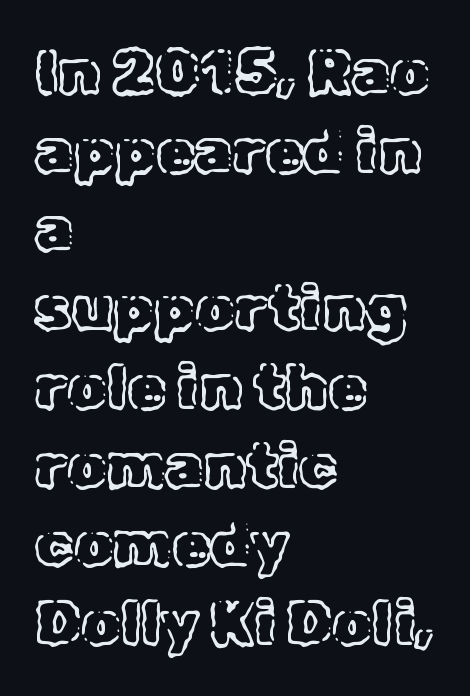
The image shows 62 px text type, upright; set left-aligned, normal line spacing (1.27x), normal letter spacing, not underlined; a medium x-height.
